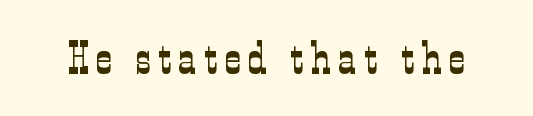
Q: Is the text bold? A: No.
Q: Is the text italic (slanted)? A: No, it is upright.
Q: Is the typeface a serif or a sans-serif typeface? A: Serif.
Q: Is the text underlined? A: No.
Q: Width (condensed, normal, or wide)? A: Condensed.
Q: Stroke contrast? A: Low.
Q: x-height? A: Medium.
Q: Monospaced? A: No.
